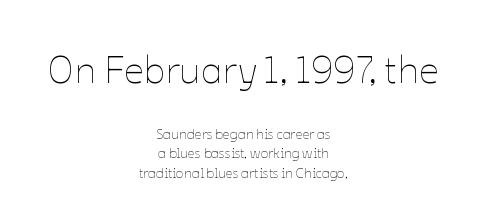
The letters advance in unequal steps, a hallmark of proportional type. The rendering shrinks the type as you move from the upper chunk to the lower. The zone under the glyphs is completely vacant. A typesetter would call this zero additional tracking.
